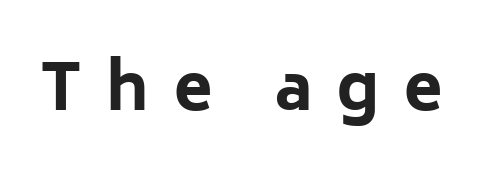
Q: Is the text bold? A: Yes.
Q: Is the text italic (slanted)? A: No, it is upright.
Q: Is the typeface a serif or a sans-serif typeface? A: Sans-serif.
Q: Is the text underlined? A: No.
Q: Is the spacing between letters normal or unusually wide? A: Unusually wide.
Q: Width (condensed, normal, or wide)? A: Normal.
Q: Stroke contrast? A: Low.
Q: x-height? A: Medium.
Q: Monospaced? A: No.
